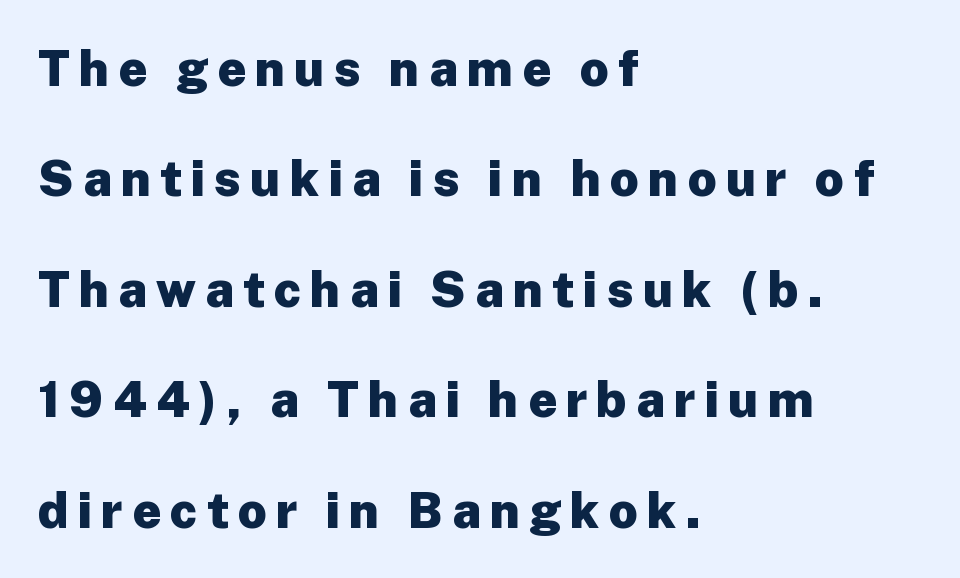
Q: Is the text bold? A: Yes.
Q: Is the text italic (slanted)? A: No, it is upright.
Q: Is the typeface a serif or a sans-serif typeface? A: Sans-serif.
Q: Is the text underlined? A: No.
Q: How is the paragraph aligned? A: Left-aligned.
Q: Is the spacing between lines tight, normal or loose? A: Loose.
Q: Width (condensed, normal, or wide)? A: Normal.
Q: Stroke contrast? A: Low.
Q: x-height? A: Medium.
Q: Monospaced? A: No.
